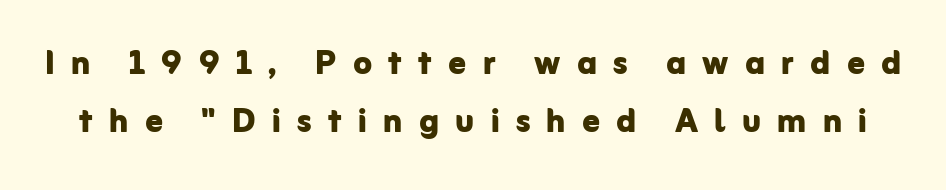
The image shows 43 px bold sans-serif type, upright; set normal line spacing (1.35x), unusually wide letter spacing (+0.38 em), not underlined; low stroke contrast and a medium x-height.
